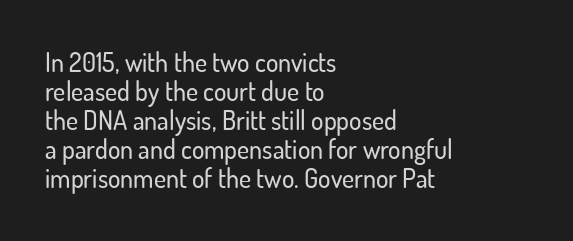
Q: Is the text italic (slanted)? A: No, it is upright.
Q: Is the text underlined? A: No.
Q: How is the paragraph aligned? A: Left-aligned.
Q: Is the spacing between letters normal or unusually wide? A: Normal.
Q: Is the spacing between lines tight, normal or loose? A: Tight.
